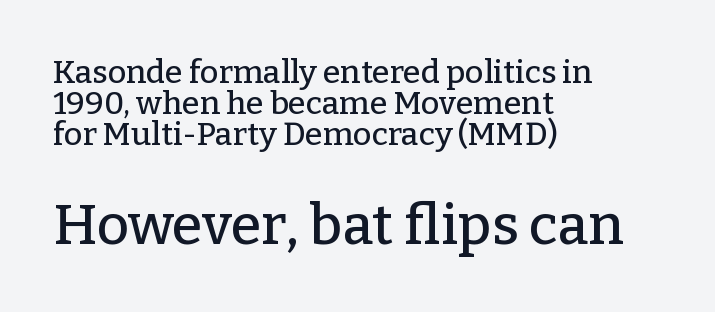
Q: Is the text italic (slanted)? A: No, it is upright.
Q: Is the typeface a serif or a sans-serif typeface? A: Serif.
Q: Is the text underlined? A: No.
Q: How is the paragraph aligned? A: Left-aligned.
Q: Is the spacing between letters normal or unusually wide? A: Normal.
Q: Is the spacing between lines tight, normal or loose? A: Tight.
Q: Which block of text is set in a larger size, the first (top) or the second (bottom)? A: The second (bottom) one.
Q: Width (condensed, normal, or wide)? A: Normal.
Q: Stroke contrast? A: Low.
Q: x-height? A: Medium.
Q: Monospaced? A: No.
